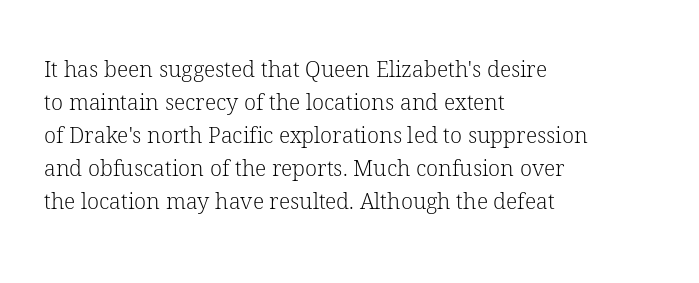
The image shows 22 px text type, upright; set left-aligned, normal line spacing (1.5x), normal letter spacing, not underlined.
